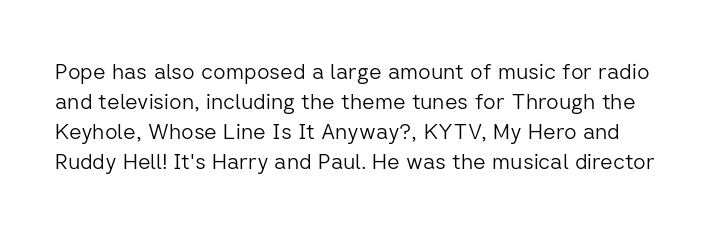
Check the space under the baseline: it is left empty. The gaps between neighbouring characters are ordinary and unremarkable. The passage shown stacks its lines at a standard gap. The font sits on the lighter half of the weight spectrum, regular included. Every character sits straight up, as roman type does.
